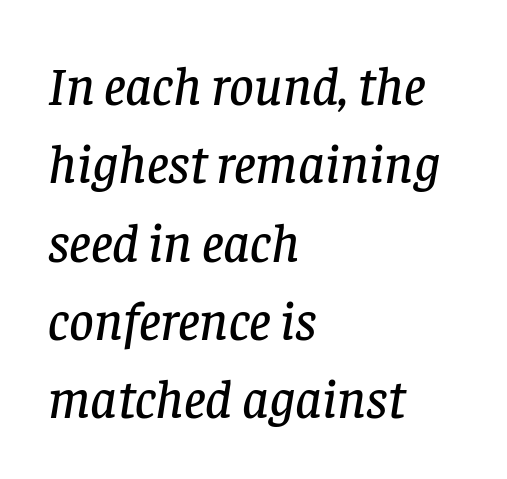
The image shows 54 px serif type, italic (leaning right); set left-aligned, normal line spacing (1.45x), normal letter spacing, not underlined; low stroke contrast and a large x-height.
